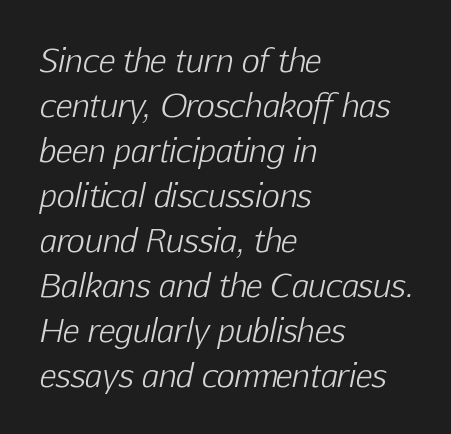
The image shows 31 px light type, italic (leaning right); set left-aligned, normal line spacing (1.45x), normal letter spacing, not underlined; low stroke contrast and a medium x-height.
